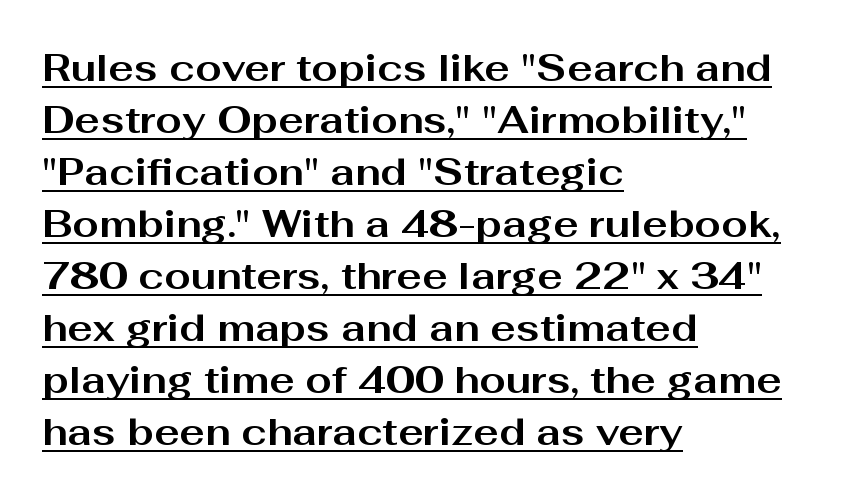
The image shows 38 px bold, wide sans-serif type, upright; set left-aligned, normal line spacing (1.37x), normal letter spacing, underlined; medium stroke contrast and a medium x-height.
